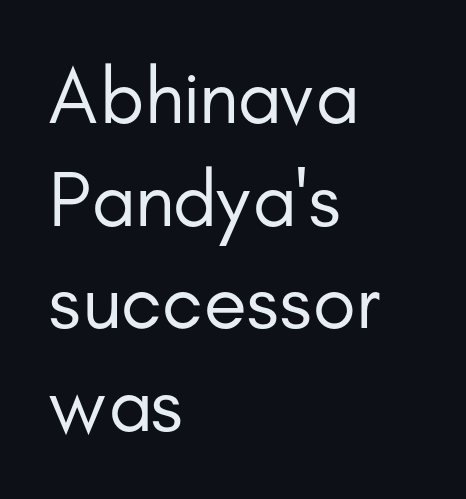
Q: Is the text bold? A: No.
Q: Is the text italic (slanted)? A: No, it is upright.
Q: Is the typeface a serif or a sans-serif typeface? A: Sans-serif.
Q: Is the text underlined? A: No.
Q: How is the paragraph aligned? A: Left-aligned.
Q: Is the spacing between letters normal or unusually wide? A: Normal.
Q: Is the spacing between lines tight, normal or loose? A: Normal.
Q: Width (condensed, normal, or wide)? A: Normal.
Q: Stroke contrast? A: Low.
Q: x-height? A: Small.
Q: Monospaced? A: No.
